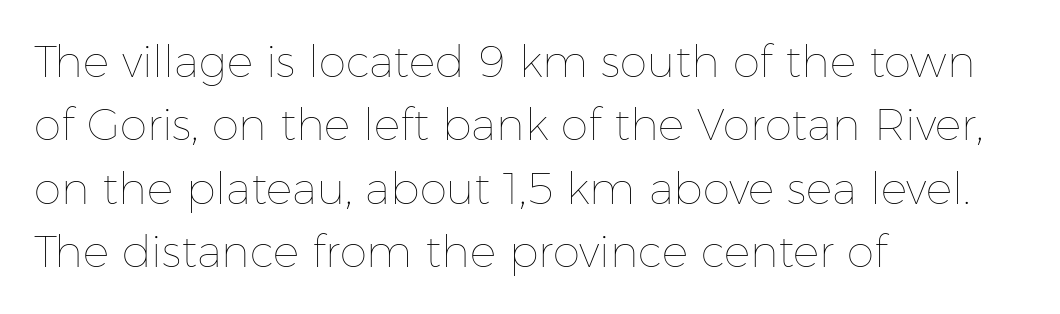
Q: Is the text bold? A: No.
Q: Is the text italic (slanted)? A: No, it is upright.
Q: Is the text underlined? A: No.
Q: How is the paragraph aligned? A: Left-aligned.
Q: Is the spacing between letters normal or unusually wide? A: Normal.
Q: Is the spacing between lines tight, normal or loose? A: Normal.
Q: Width (condensed, normal, or wide)? A: Normal.
Q: Stroke contrast? A: Low.
Q: x-height? A: Medium.
Q: Monospaced? A: No.
